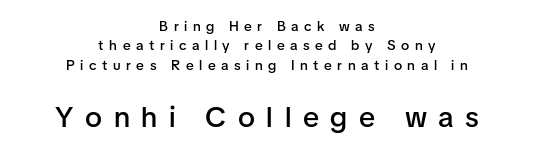
Size hierarchy here favors the trailing block over the leading one. You can tell from the bare stems that sans-serif type was used. Descenders are the only things crossing below the line. Each letter keeps its own natural width here, so spacing adapts to shape. The typesetter chose a symmetrical, centered arrangement here. Leading: standard.
